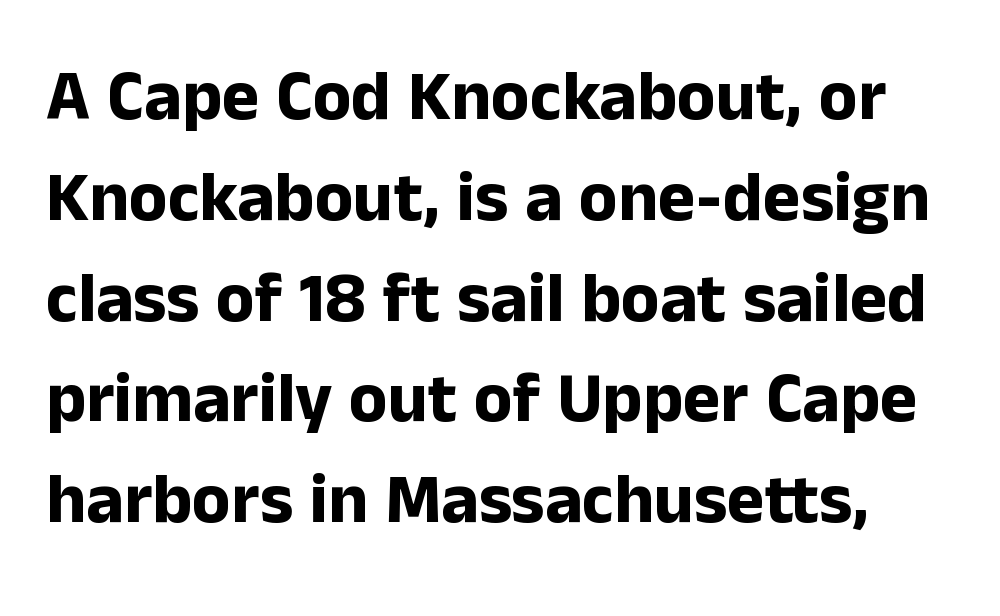
The face used here is a sans, in the tradition of grotesques and geometrics. Here the glyphs are tracked normally, forming tight word shapes. Typesetter's note: full bold, strokes at maximum text heaviness. Horizontal bands of white between lines are of average thickness. Designer's note — italics off, roman on. Each row of text sits above clean, open space.
